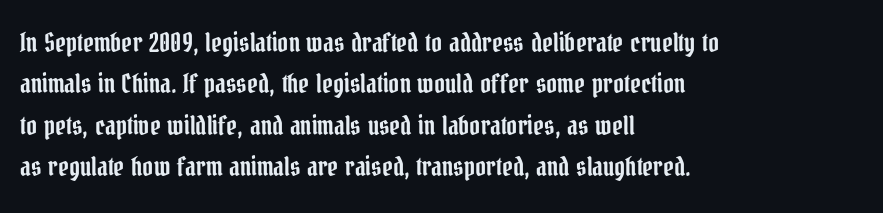
{"italic": "no", "underline": "no", "align": "left", "line_spacing": "normal", "line_spacing_ratio": 1.59, "letter_spacing": "normal", "letter_spacing_em": 0.0, "glyph_px": 26}
